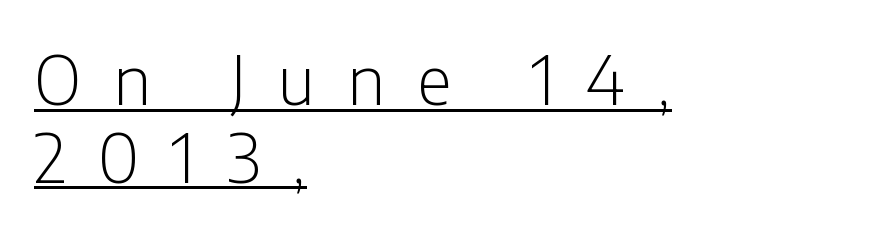
The image shows 68 px light, condensed sans-serif type, upright; set left-aligned, tight line spacing (1.14x), unusually wide letter spacing (+0.47 em), underlined; low stroke contrast and a medium x-height.
